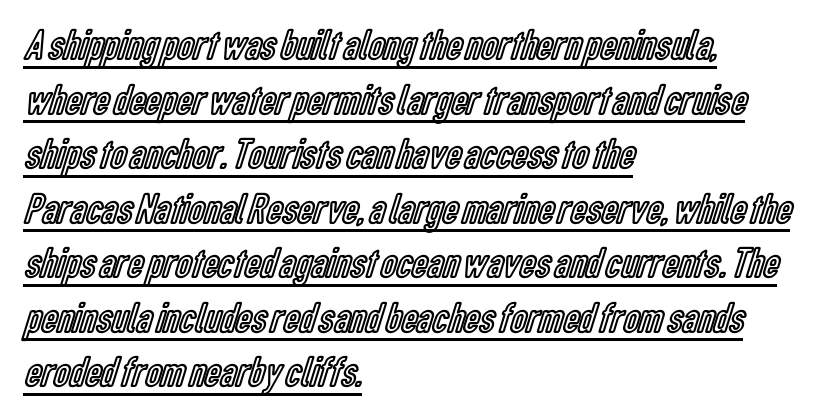
The compositor pushed each line to the left boundary. These lines are rendered in a variable-pitch font. A continuous stroke trails under the words, as in a hyperlink. Each word holds together tightly as a unit, with standard inter-letter gaps.
